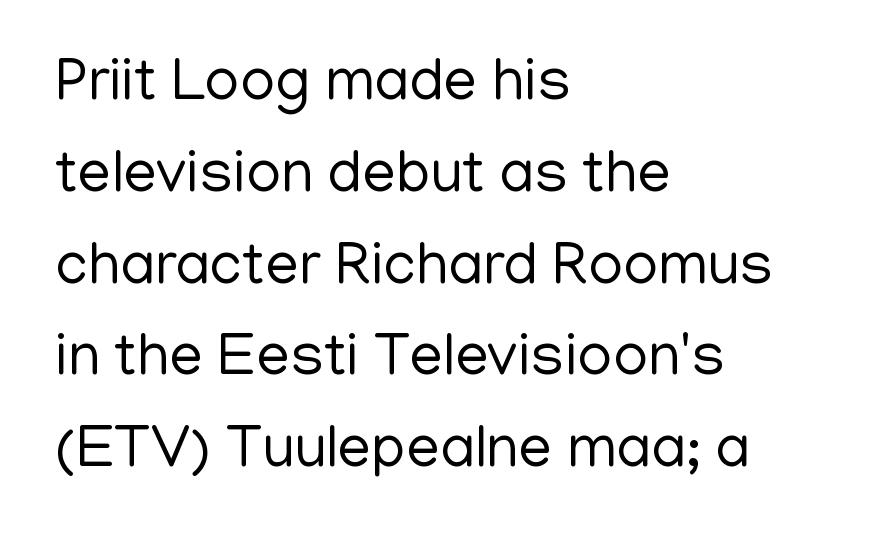
Q: Is the text bold? A: No.
Q: Is the text italic (slanted)? A: No, it is upright.
Q: Is the typeface a serif or a sans-serif typeface? A: Sans-serif.
Q: Is the text underlined? A: No.
Q: How is the paragraph aligned? A: Left-aligned.
Q: Is the spacing between letters normal or unusually wide? A: Normal.
Q: Is the spacing between lines tight, normal or loose? A: Normal.
Q: Width (condensed, normal, or wide)? A: Normal.
Q: Stroke contrast? A: Low.
Q: x-height? A: Medium.
Q: Monospaced? A: No.
